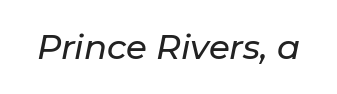
The image shows 34 px text type, italic (leaning right); set normal letter spacing, not underlined; low stroke contrast and a medium x-height.
